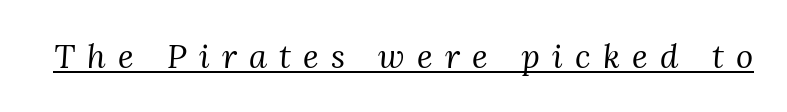
Q: Is the text bold? A: No.
Q: Is the text italic (slanted)? A: Yes, it leans right by about 3 degrees.
Q: Is the typeface a serif or a sans-serif typeface? A: Serif.
Q: Is the text underlined? A: Yes.
Q: Is the spacing between letters normal or unusually wide? A: Unusually wide.
Q: Width (condensed, normal, or wide)? A: Normal.
Q: Stroke contrast? A: Medium.
Q: x-height? A: Medium.
Q: Monospaced? A: No.
